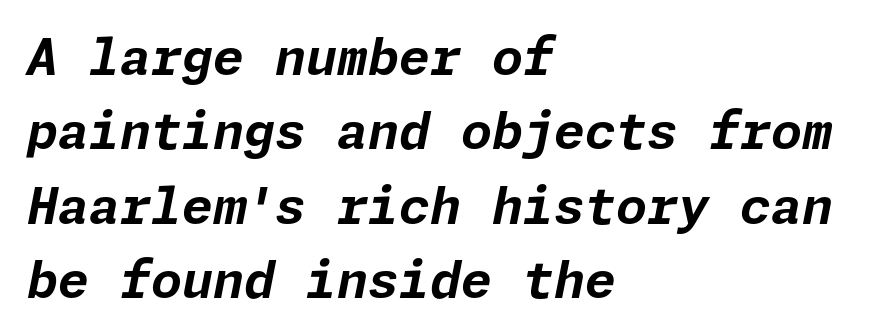
Q: Is the text bold? A: Yes.
Q: Is the text italic (slanted)? A: Yes, it leans right by about 11 degrees.
Q: Is the text underlined? A: No.
Q: How is the paragraph aligned? A: Left-aligned.
Q: Is the spacing between letters normal or unusually wide? A: Normal.
Q: Is the spacing between lines tight, normal or loose? A: Normal.
Q: Width (condensed, normal, or wide)? A: Normal.
Q: Stroke contrast? A: Low.
Q: x-height? A: Medium.
